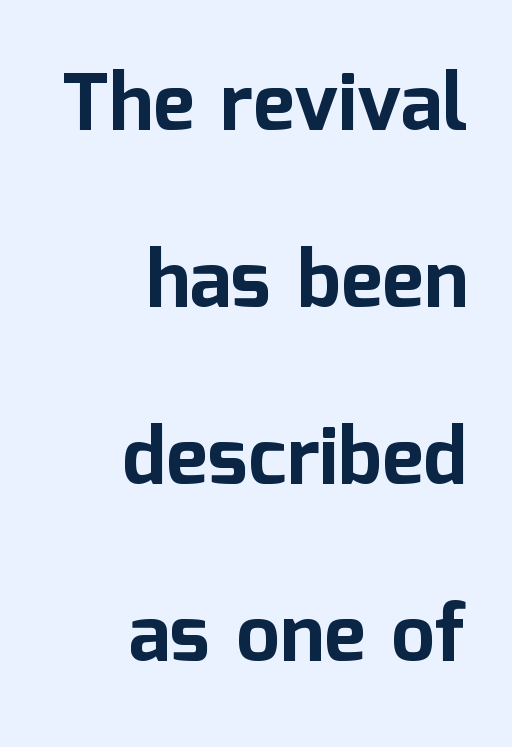
{"serif": "no", "italic": "no", "bold": "yes", "weight": "bold", "width": "normal", "stroke_contrast": "low", "x_height": "medium", "monospaced": "no", "underline": "no", "align": "right", "line_spacing": "loose", "line_spacing_ratio": 2.24, "letter_spacing": "normal", "letter_spacing_em": 0.0, "glyph_px": 79}
